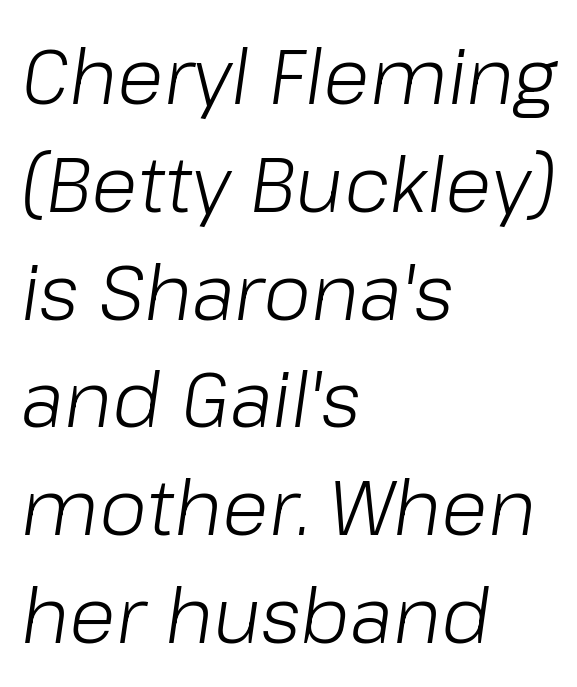
Q: Is the text bold? A: No.
Q: Is the text italic (slanted)? A: Yes, it leans right by about 8 degrees.
Q: Is the text underlined? A: No.
Q: How is the paragraph aligned? A: Left-aligned.
Q: Is the spacing between letters normal or unusually wide? A: Normal.
Q: Is the spacing between lines tight, normal or loose? A: Normal.
Q: Width (condensed, normal, or wide)? A: Normal.
Q: Stroke contrast? A: Low.
Q: x-height? A: Medium.
Q: Monospaced? A: No.
